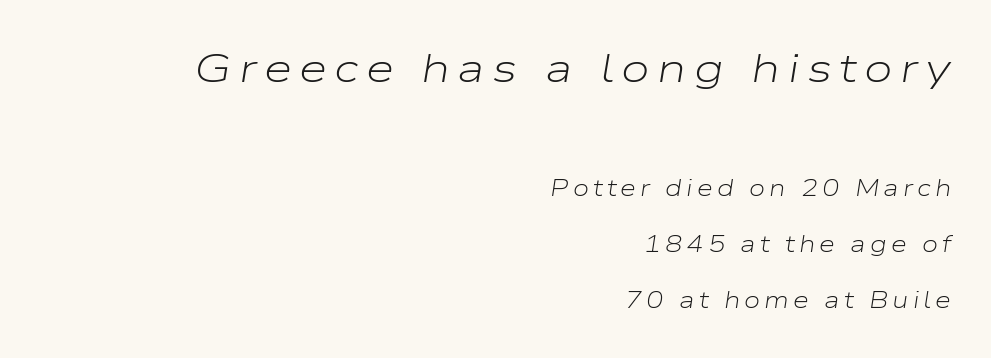
The image shows 41 px light, wide type, italic (leaning right); set right-aligned, loose line spacing (2.43x), not underlined; the first (top) block is 1.78x larger; low stroke contrast and a medium x-height.
